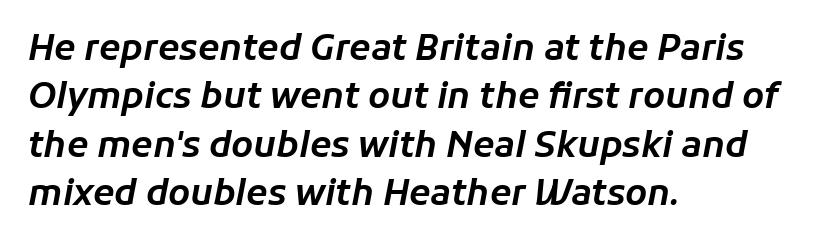
This rendering leaves character spacing at its baseline value. Each letter keeps its own natural width here, so spacing adapts to shape. This sample keeps an unexceptional amount of space between lines. In CSS terms this would be text-align: left. The text carries the slant typical of an italic or oblique font.
